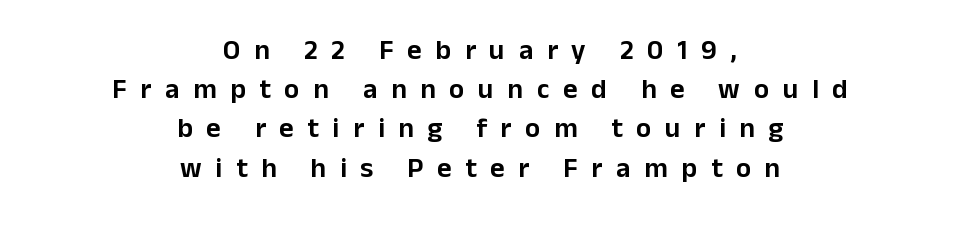
Q: Is the text italic (slanted)? A: No, it is upright.
Q: Is the typeface a serif or a sans-serif typeface? A: Sans-serif.
Q: Is the text underlined? A: No.
Q: How is the paragraph aligned? A: Centered.
Q: Is the spacing between letters normal or unusually wide? A: Unusually wide.
Q: Is the spacing between lines tight, normal or loose? A: Normal.
Q: Width (condensed, normal, or wide)? A: Normal.
Q: Stroke contrast? A: Low.
Q: x-height? A: Medium.
Q: Monospaced? A: No.
